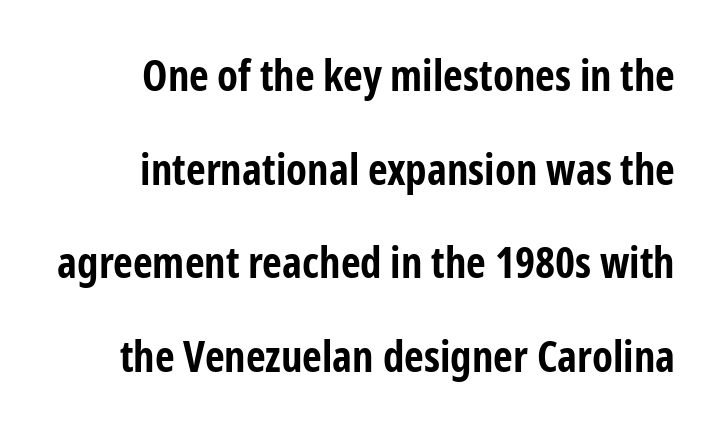
The image shows 43 px bold, condensed sans-serif type, upright; set right-aligned, loose line spacing (2.18x), normal letter spacing, not underlined; low stroke contrast and a medium x-height.
